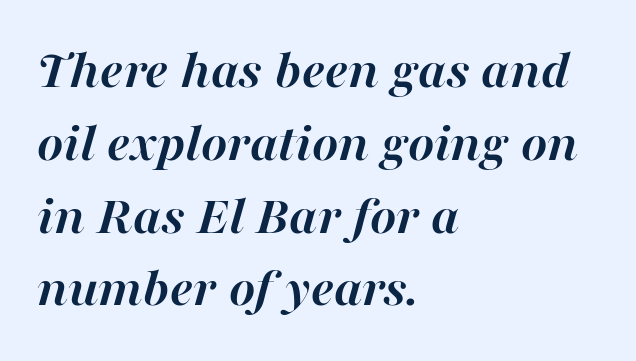
Q: Is the text bold? A: Yes.
Q: Is the text italic (slanted)? A: Yes, it leans right by about 16 degrees.
Q: Is the text underlined? A: No.
Q: How is the paragraph aligned? A: Left-aligned.
Q: Is the spacing between letters normal or unusually wide? A: Normal.
Q: Is the spacing between lines tight, normal or loose? A: Normal.
Q: Width (condensed, normal, or wide)? A: Normal.
Q: Stroke contrast? A: High.
Q: x-height? A: Medium.
Q: Monospaced? A: No.
